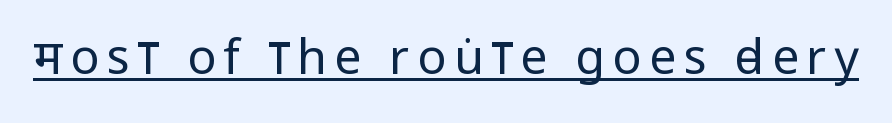
The glyphs are accompanied by a horizontal stroke just below them. A quiet, ordinary-to-light weight characterises the typeface. Every character sits straight up, as roman type does. The passage shown is typed in a proportional face where columns would drift.
